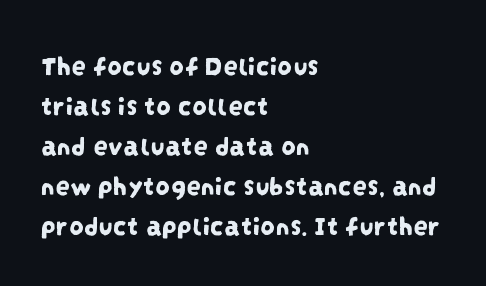
Q: Is the typeface a serif or a sans-serif typeface? A: Sans-serif.
Q: Is the text underlined? A: No.
Q: How is the paragraph aligned? A: Left-aligned.
Q: Is the spacing between letters normal or unusually wide? A: Normal.
Q: Is the spacing between lines tight, normal or loose? A: Normal.
Q: Width (condensed, normal, or wide)? A: Condensed.
Q: Stroke contrast? A: Low.
Q: x-height? A: Large.
Q: Monospaced? A: No.
